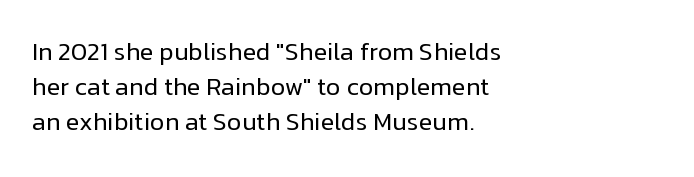
The image shows 25 px text type, upright; set left-aligned, normal line spacing (1.41x), normal letter spacing, not underlined.
